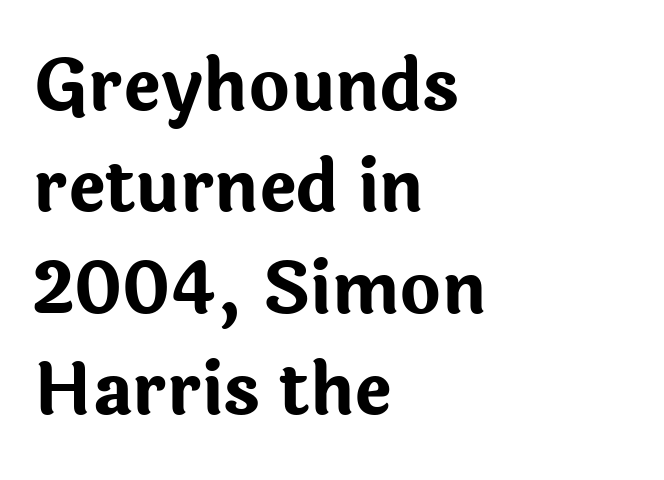
Q: Is the text bold? A: Yes.
Q: Is the text italic (slanted)? A: No, it is upright.
Q: Is the typeface a serif or a sans-serif typeface? A: Sans-serif.
Q: Is the text underlined? A: No.
Q: How is the paragraph aligned? A: Left-aligned.
Q: Is the spacing between letters normal or unusually wide? A: Normal.
Q: Is the spacing between lines tight, normal or loose? A: Normal.
Q: Width (condensed, normal, or wide)? A: Normal.
Q: Stroke contrast? A: Low.
Q: x-height? A: Medium.
Q: Monospaced? A: No.
